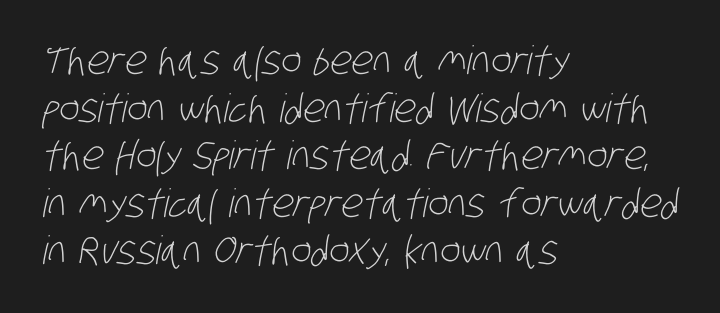
{"serif": "no", "bold": "no", "weight": "light", "width": "condensed", "stroke_contrast": "low", "x_height": "large", "monospaced": "no", "underline": "no", "align": "left", "line_spacing_ratio": 1.22, "letter_spacing": "normal", "letter_spacing_em": 0.0, "glyph_px": 39}
